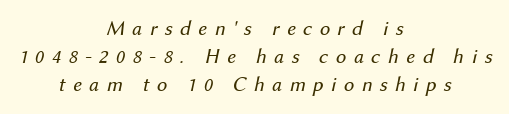
{"italic": "yes", "lean": "right", "slant_degrees": 12, "bold": "no", "underline": "no", "align": "center", "line_spacing": "normal", "line_spacing_ratio": 1.34, "letter_spacing": "wide", "letter_spacing_em": 0.35, "glyph_px": 21}
